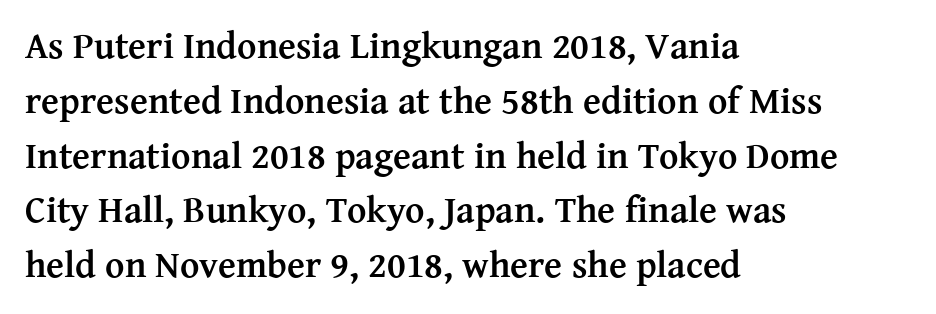
Examine the stroke ends and you'll spot serifs. Tall strokes in this sample are plumb rather than angled. Decoration check: the copy has no underline. Typographic density is high because the face is bold. This sample keeps an unexceptional amount of space between lines.
